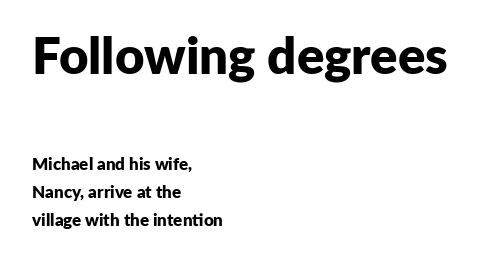
Caption: standard tracking, unaltered. The designer went with a sans here, leaving each stem footless. The first block has been scaled up relative to the second. The passage shown is typed in a proportional face where columns would drift. Baseline-to-baseline distance is the conventional proportion of letter height. On the weight axis this lands at bold, roughly 700.
